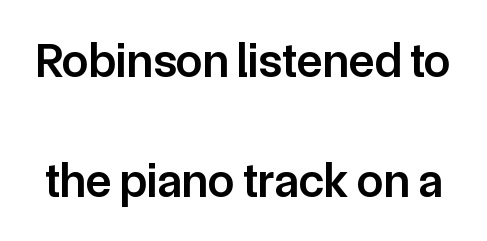
In terms of letterspacing, this is plain default setting. Leading: increased. The letters advance in unequal steps, a hallmark of proportional type. What kind of face is this? One without serifs — a sans. How heavy is the stroke? Medium-heavy — a semibold, shy of bold.
